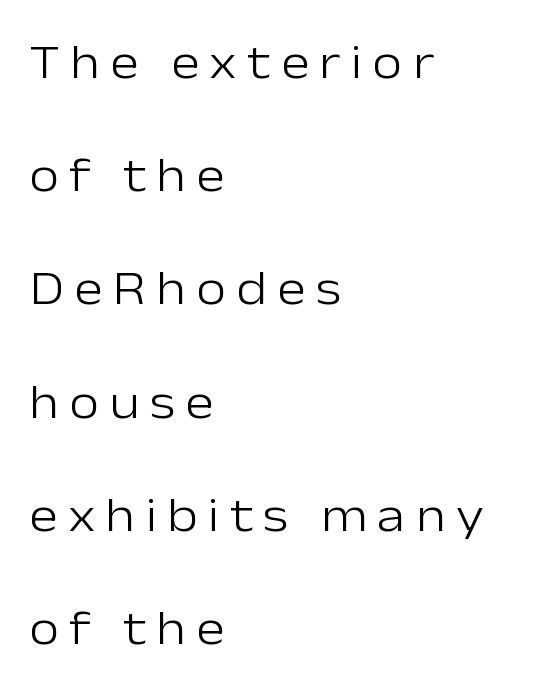
The image shows 49 px light sans-serif type, upright; set left-aligned, loose line spacing (2.31x), unusually wide letter spacing (+0.21 em), not underlined; low stroke contrast and a medium x-height.
